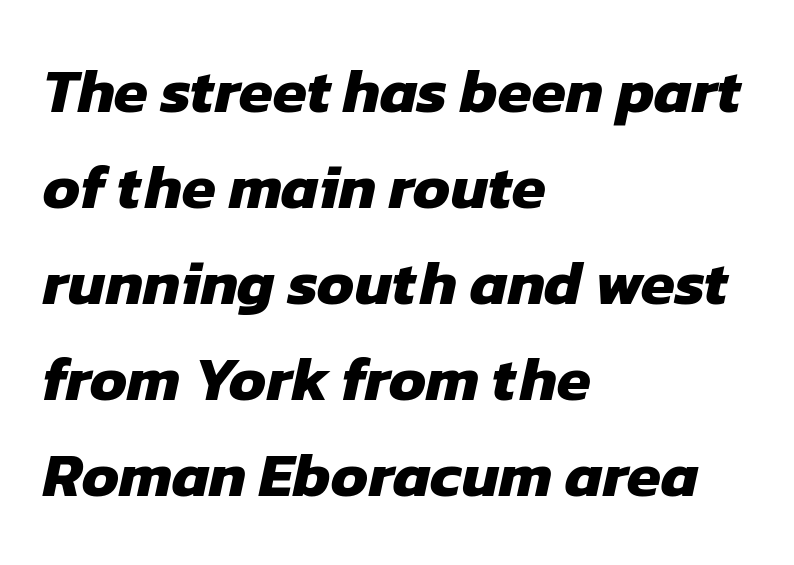
Each word holds together tightly as a unit, with standard inter-letter gaps. Evenly set lines give the paragraph a standard silhouette. All the whitespace from short lines collects on the right. The face used here is a sans, in the tradition of grotesques and geometrics. Descender tails drop into unmarked territory. Looks like regular typesetting: each glyph gets only the width it needs.
